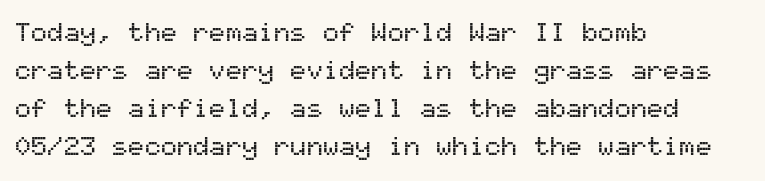
The image shows 27 px text type, upright; set left-aligned, normal line spacing (1.41x), normal letter spacing, not underlined.
